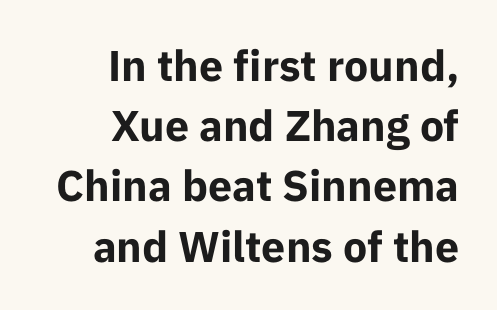
The image shows 43 px bold sans-serif type, upright; set right-aligned, normal line spacing (1.4x), normal letter spacing, not underlined; low stroke contrast and a medium x-height.
